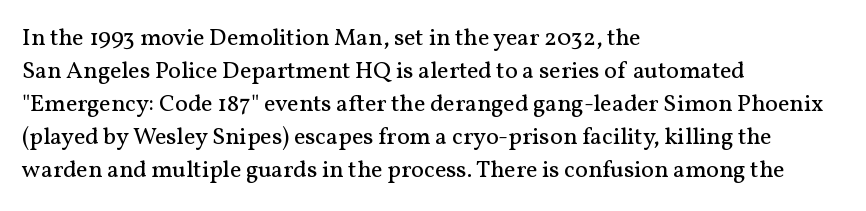
{"italic": "no", "bold": "no", "underline": "no", "align": "left", "line_spacing": "normal", "line_spacing_ratio": 1.38, "letter_spacing": "normal", "letter_spacing_em": 0.0, "glyph_px": 24}
